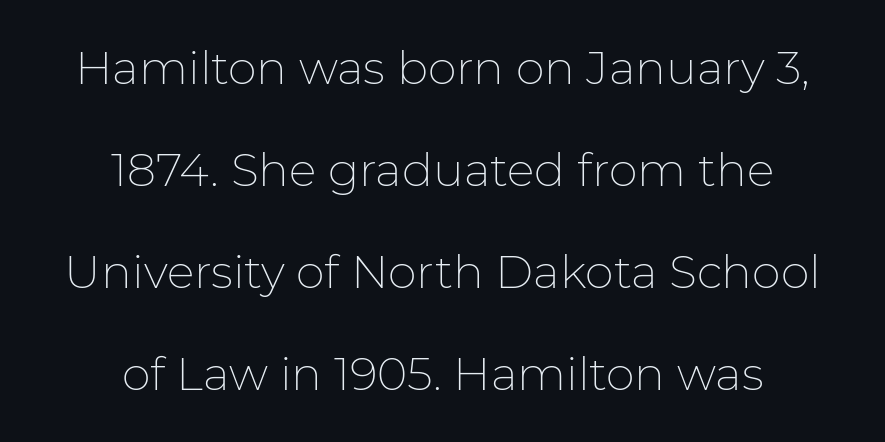
{"serif": "no", "italic": "no", "bold": "no", "weight": "thin", "width": "normal", "stroke_contrast": "low", "x_height": "medium", "monospaced": "no", "underline": "no", "align": "center", "line_spacing": "loose", "line_spacing_ratio": 2.22, "letter_spacing": "normal", "letter_spacing_em": 0.0, "glyph_px": 46}
